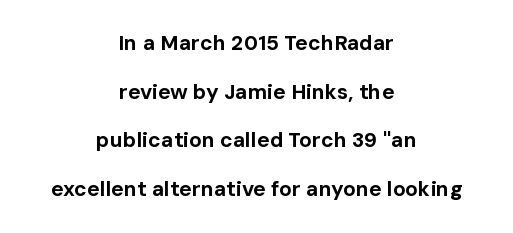
The image shows 21 px bold type, upright; set centered, loose line spacing (2.32x), normal letter spacing, not underlined.
